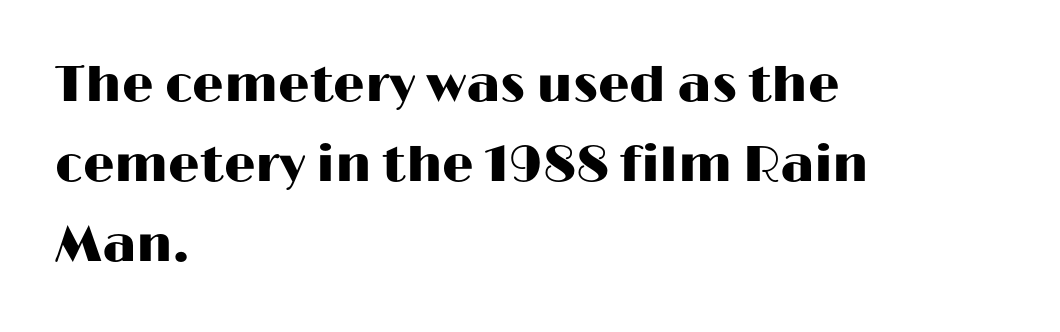
{"serif": "no", "italic": "no", "width": "wide", "stroke_contrast": "high", "x_height": "medium", "monospaced": "no", "underline": "no", "align": "left", "line_spacing": "normal", "line_spacing_ratio": 1.6, "letter_spacing": "normal", "letter_spacing_em": 0.0, "glyph_px": 50}
